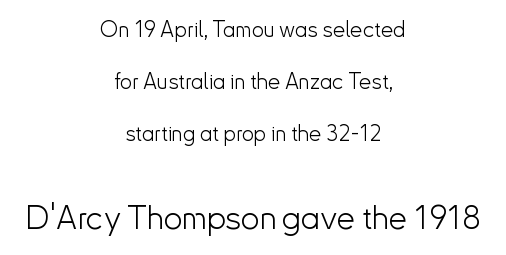
The image shows 33 px light sans-serif type, upright; set centered, loose line spacing (2.36x), normal letter spacing, not underlined; the second (bottom) block is 1.5x larger; low stroke contrast and a small x-height.
